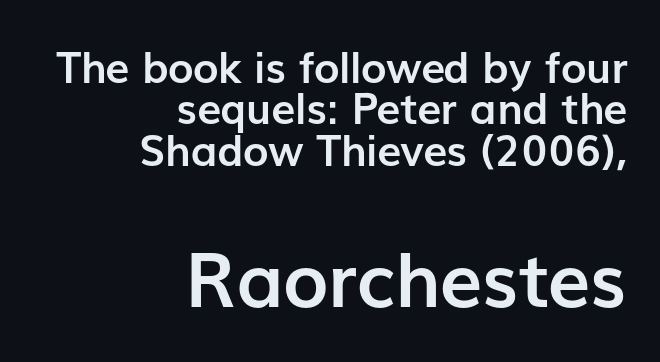
These lines were composed using upright roman letters. Examine the stroke ends and you'll find no serifs. The rendering enlarges the type as you move from the upper chunk to the lower. The area under the type is left untouched. Students, observe: this is what under-led, compact text looks like. A student would call this right alignment; a typographer would say flush right, rag left.
